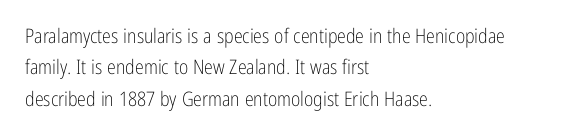
{"italic": "no", "bold": "no", "underline": "no", "align": "left", "line_spacing": "normal", "line_spacing_ratio": 1.57, "letter_spacing": "normal", "letter_spacing_em": 0.0, "glyph_px": 20}
